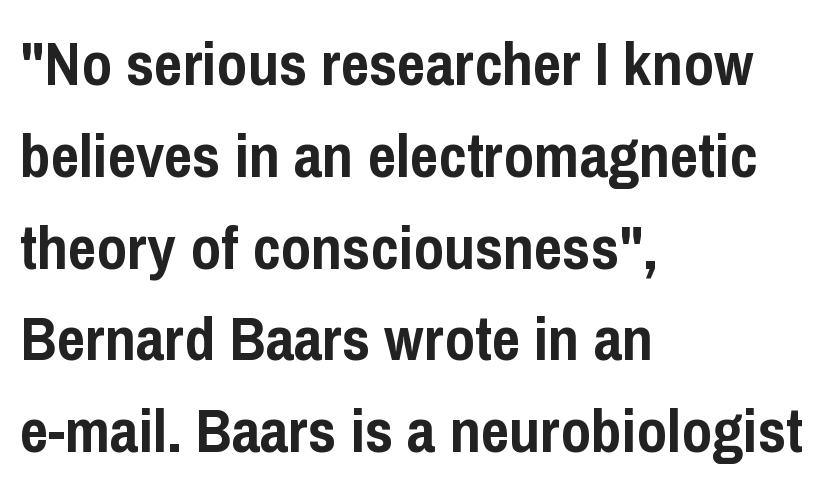
Q: Is the text bold? A: Yes.
Q: Is the text italic (slanted)? A: No, it is upright.
Q: Is the typeface a serif or a sans-serif typeface? A: Sans-serif.
Q: Is the text underlined? A: No.
Q: How is the paragraph aligned? A: Left-aligned.
Q: Is the spacing between letters normal or unusually wide? A: Normal.
Q: Is the spacing between lines tight, normal or loose? A: Normal.
Q: Width (condensed, normal, or wide)? A: Condensed.
Q: Stroke contrast? A: Low.
Q: x-height? A: Medium.
Q: Monospaced? A: No.
